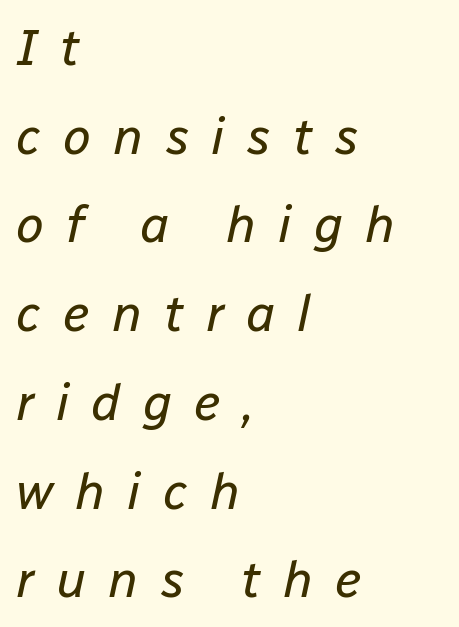
The passage shown is not bold in any degree. Line beginnings align vertically; line endings do not. An italicized treatment has been applied to the whole sample. This rendering features lettering with no underline. Someone cranked the tracking dial way up on this one. Is this a fixed-width face? No — the glyphs have proportional, varying widths.
